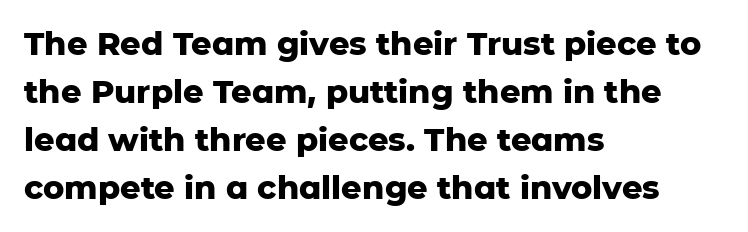
The image shows 32 px heavy sans-serif type, upright; set left-aligned, normal line spacing (1.5x), normal letter spacing, not underlined; low stroke contrast and a medium x-height.
